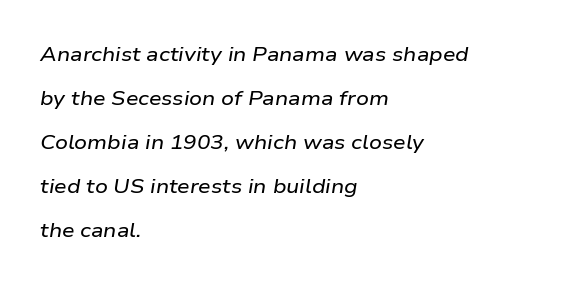
The image shows 20 px text type, italic (leaning right); set left-aligned, loose line spacing (2.2x), normal letter spacing, not underlined.
